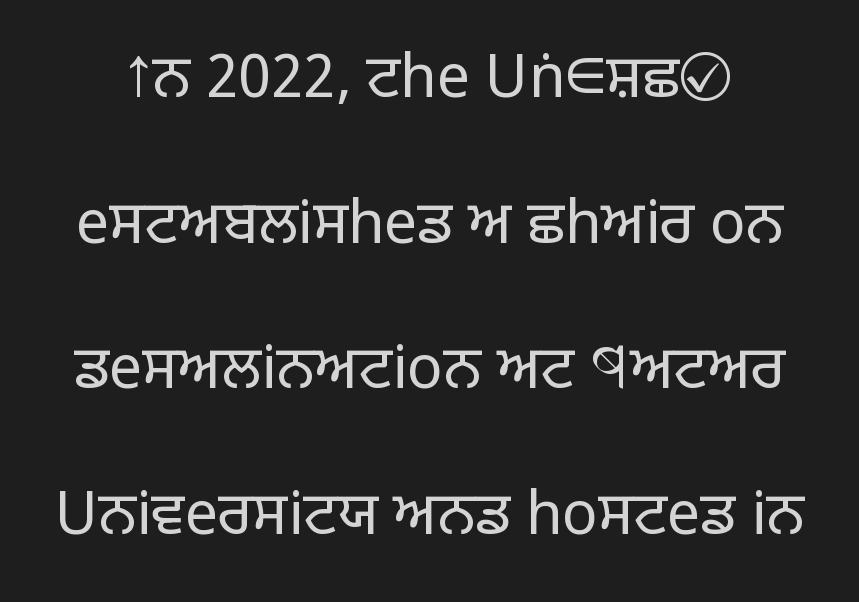
Honestly, the rows look like they've been pulled way apart. You could call the tracking neutral — neither tight nor loose. No chunkiness to these letters — they're not bold. Unlike a traditional serif, this face leaves its strokes unadorned.
